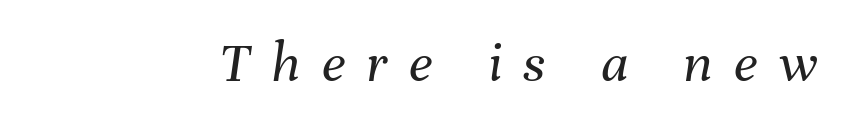
The image shows 58 px regular-weight type, italic (leaning right); set unusually wide letter spacing (+0.37 em), not underlined; medium stroke contrast and a medium x-height.
